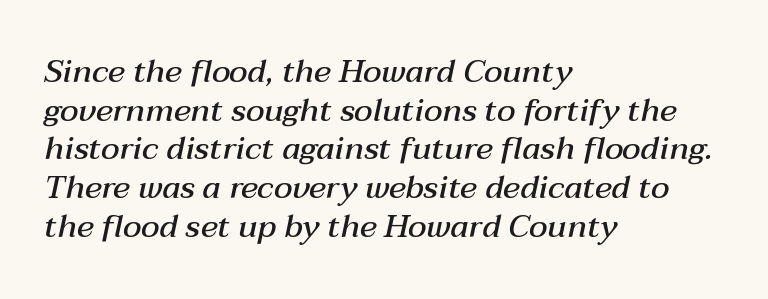
Spacing verdict: proportional, widths tailored to each character. The lettering tilts uniformly, giving the passage an italic look. The area under the type is left untouched. Bold? Not quite — semibold, heavier than regular but stopping short. A classic flush-left, rag-right setting is used for this passage.
